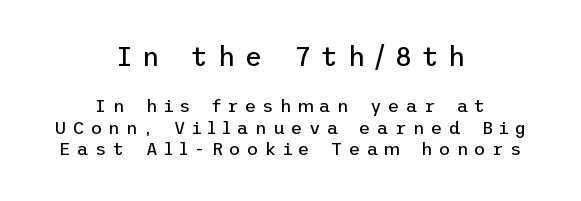
This layout puts the oversized block above and the modest block below. Rendered with straight, roman letterforms. The glyphs are unaccompanied by any horizontal stroke below them. In terms of letterspacing, this is a distinctly airy, spread setting.
